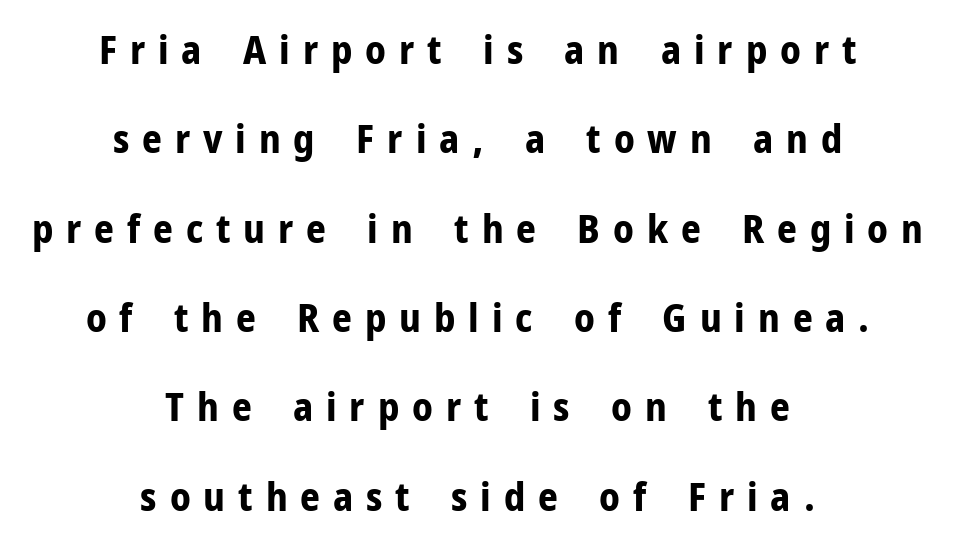
The image shows 39 px bold sans-serif type, upright; set centered, loose line spacing (2.29x), unusually wide letter spacing (+0.33 em), not underlined; low stroke contrast and a medium x-height.
